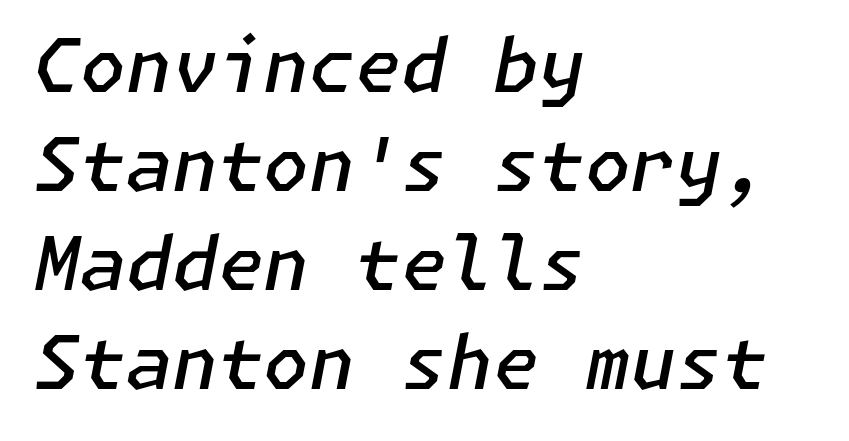
The image shows 74 px semibold type, italic (leaning right); set left-aligned, normal line spacing (1.34x), normal letter spacing, not underlined; low stroke contrast and a medium x-height.
